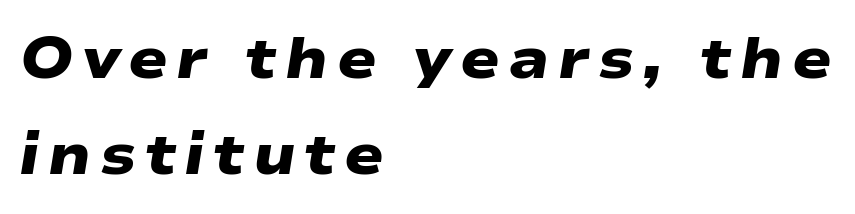
{"serif": "no", "bold": "yes", "weight": "heavy", "width": "wide", "stroke_contrast": "low", "x_height": "medium", "monospaced": "no", "underline": "no", "align": "left", "line_spacing": "normal", "line_spacing_ratio": 1.65, "glyph_px": 58}
